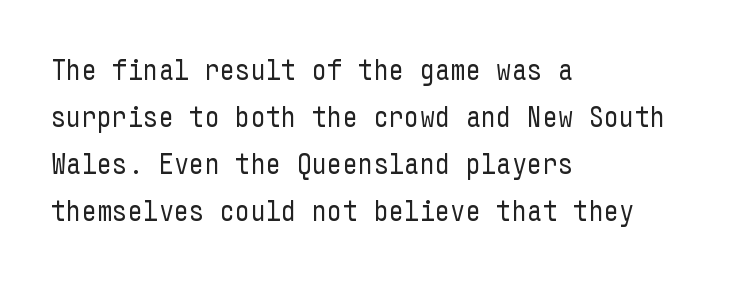
Upright lettering throughout. Baseline-to-baseline distance is the conventional proportion of letter height. Regarding serifs, this sample does without them. These glyphs show unthickened strokes, regular width or finer. Layout note: lines flush left.
